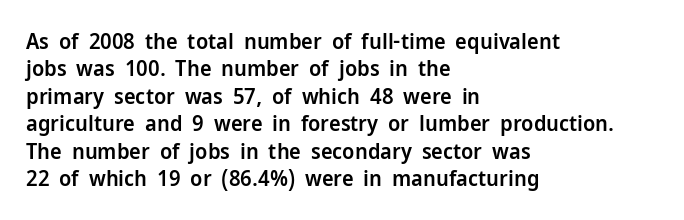
The image shows 22 px text type, upright; set left-aligned, normal line spacing (1.25x), normal letter spacing, not underlined.
